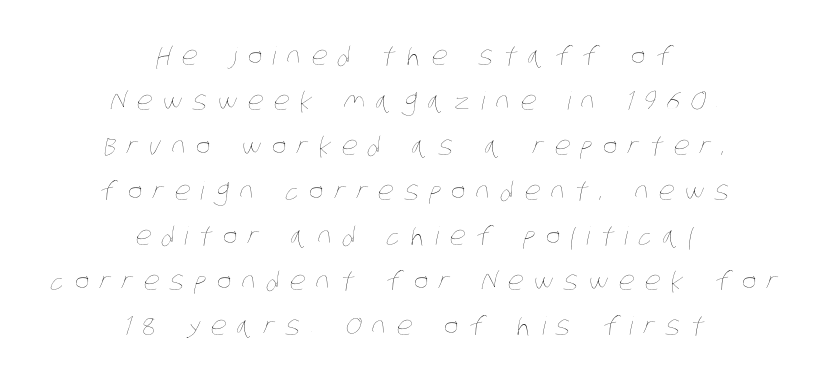
Caption: expanded tracking, letters set apart. The paragraph has two soft edges and a firm central axis. Rule under the text: the space is simply empty. The strokes carry an ordinary text weight at most.
